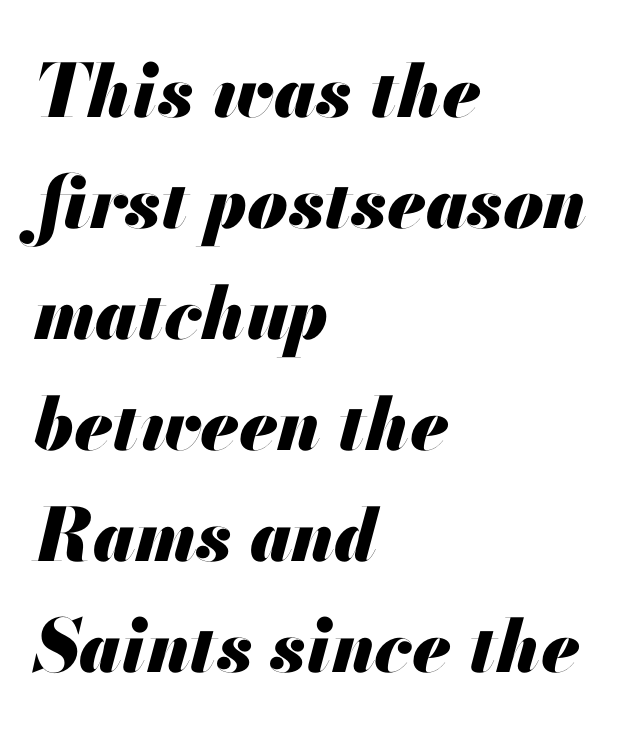
Do the characters align in a grid? No, the font is proportional. Line starts are locked; line ends wander. The lettering tilts uniformly, giving the passage an italic look. Decoration check: the copy has no underline.
